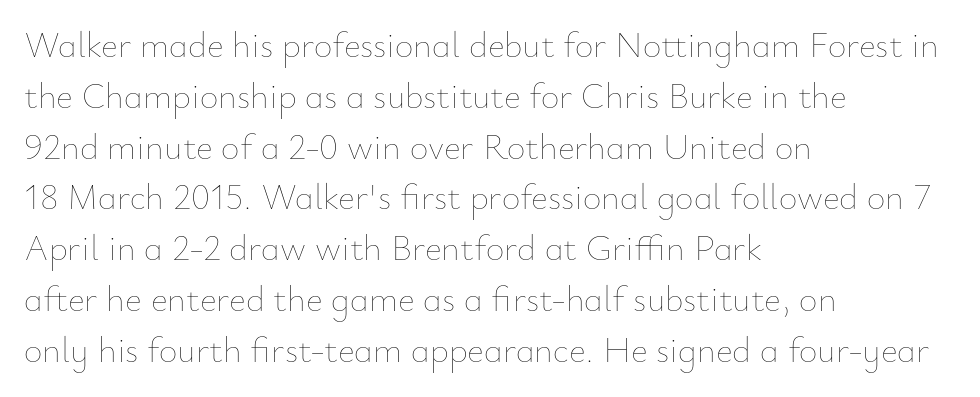
The foot of each line stays bare and open. Honestly, the letter spacing is just normal — you wouldn't notice it. Compared with a centered layout, this one pins lines to the left instead. These lines are rendered in a variable-pitch font.
